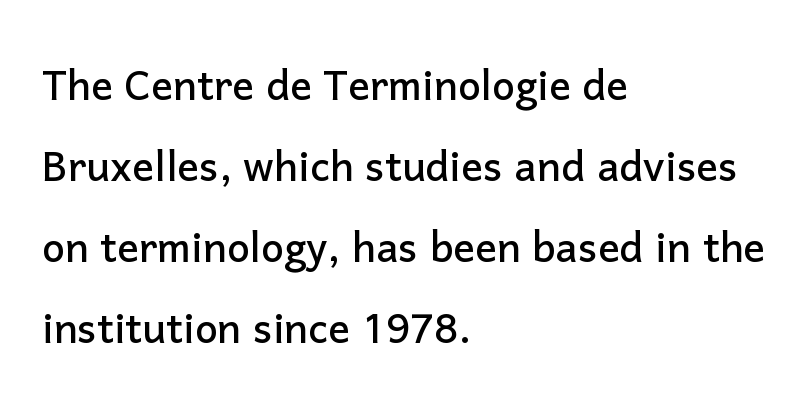
Q: Is the text italic (slanted)? A: No, it is upright.
Q: Is the typeface a serif or a sans-serif typeface? A: Sans-serif.
Q: Is the text underlined? A: No.
Q: How is the paragraph aligned? A: Left-aligned.
Q: Is the spacing between letters normal or unusually wide? A: Normal.
Q: Is the spacing between lines tight, normal or loose? A: Normal.
Q: Width (condensed, normal, or wide)? A: Normal.
Q: Stroke contrast? A: Low.
Q: x-height? A: Medium.
Q: Monospaced? A: No.
